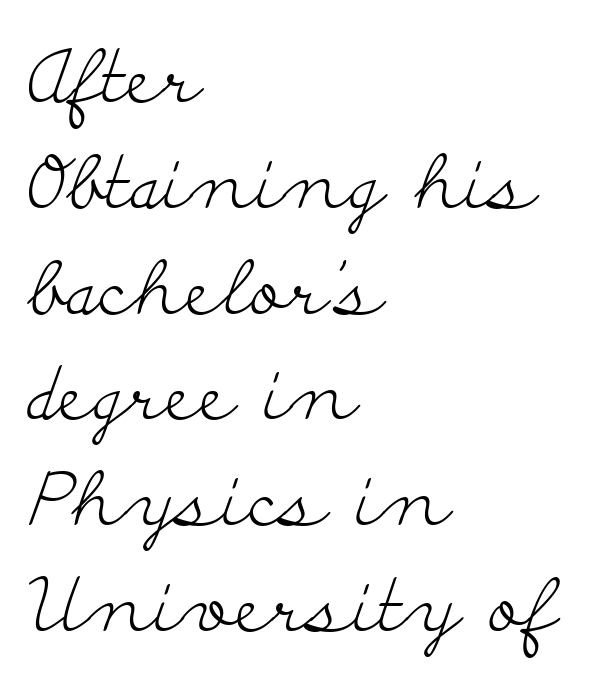
The image shows 74 px light, wide serif type; set left-aligned, normal line spacing (1.43x), normal letter spacing, not underlined; low stroke contrast and a small x-height.
